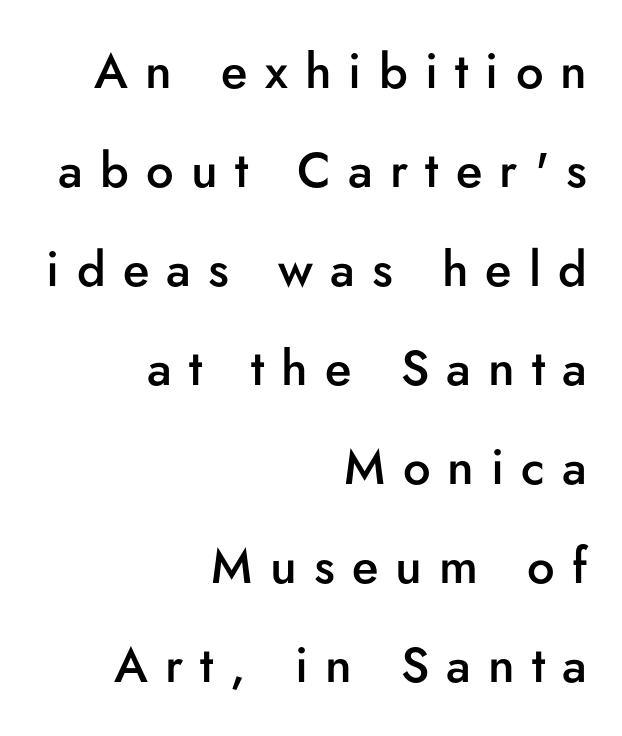
{"serif": "no", "italic": "no", "bold": "semi", "weight": "semibold", "width": "normal", "stroke_contrast": "low", "x_height": "small", "monospaced": "no", "underline": "no", "align": "right", "line_spacing": "loose", "line_spacing_ratio": 2.02, "letter_spacing": "wide", "letter_spacing_em": 0.35, "glyph_px": 49}
